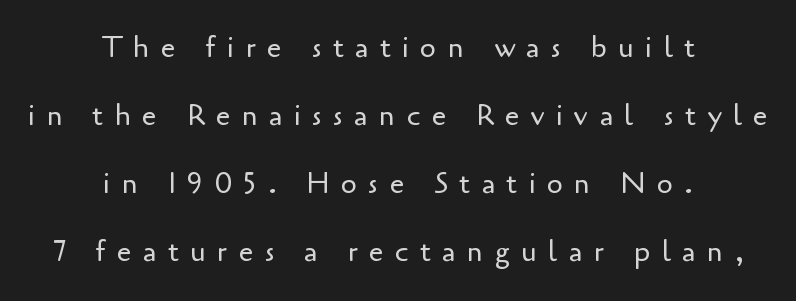
Q: Is the text bold? A: No.
Q: Is the text italic (slanted)? A: No, it is upright.
Q: Is the typeface a serif or a sans-serif typeface? A: Sans-serif.
Q: Is the text underlined? A: No.
Q: How is the paragraph aligned? A: Centered.
Q: Is the spacing between letters normal or unusually wide? A: Unusually wide.
Q: Is the spacing between lines tight, normal or loose? A: Loose.
Q: Width (condensed, normal, or wide)? A: Normal.
Q: Stroke contrast? A: Low.
Q: x-height? A: Small.
Q: Monospaced? A: No.
